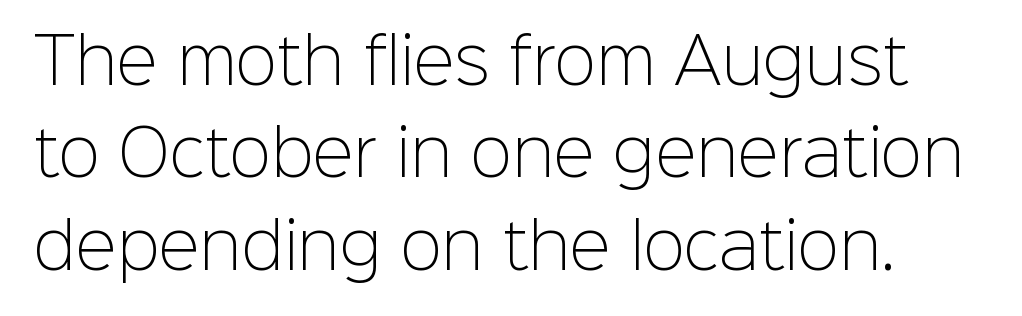
Q: Is the text bold? A: No.
Q: Is the text italic (slanted)? A: No, it is upright.
Q: Is the typeface a serif or a sans-serif typeface? A: Sans-serif.
Q: Is the text underlined? A: No.
Q: Is the spacing between letters normal or unusually wide? A: Normal.
Q: Is the spacing between lines tight, normal or loose? A: Normal.
Q: Width (condensed, normal, or wide)? A: Normal.
Q: Stroke contrast? A: Low.
Q: x-height? A: Medium.
Q: Monospaced? A: No.
